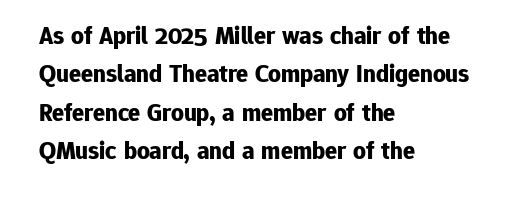
Here the glyphs are tracked normally, forming tight word shapes. Does the weight exceed regular? Yes, all the way to bold. The text block is weighted toward the left margin, trailing off unevenly rightward. Style check: upright. Notice how descenders clear the ascenders below comfortably — that's standard leading. Glance below the letters and you will spot only blank space.
